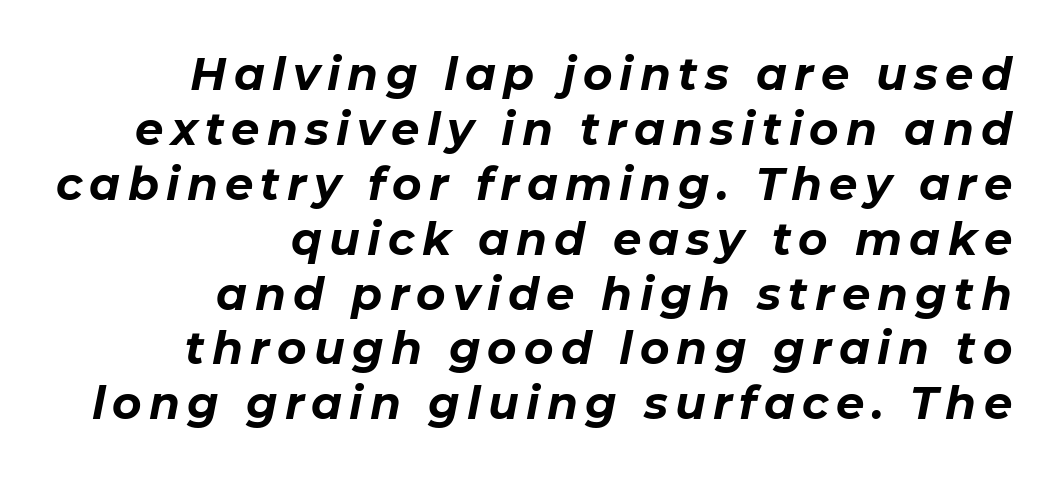
Q: Is the text bold? A: Yes.
Q: Is the text italic (slanted)? A: Yes, it leans right by about 11 degrees.
Q: Is the text underlined? A: No.
Q: How is the paragraph aligned? A: Right-aligned.
Q: Width (condensed, normal, or wide)? A: Normal.
Q: Stroke contrast? A: Low.
Q: x-height? A: Medium.
Q: Monospaced? A: No.
